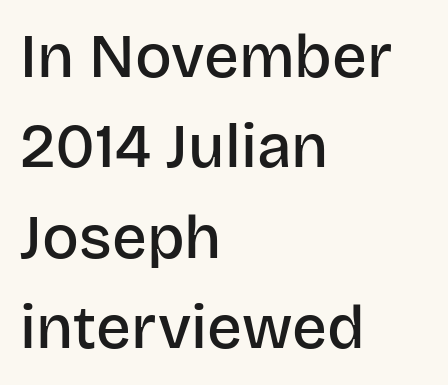
The characters look somewhat weighty, a semibold short of true bold. Vertical spacing — default. The passage shown is typeset with a sans-serif family. The axis of the letterforms is exactly vertical. No extra tracking has been applied to these lines.
